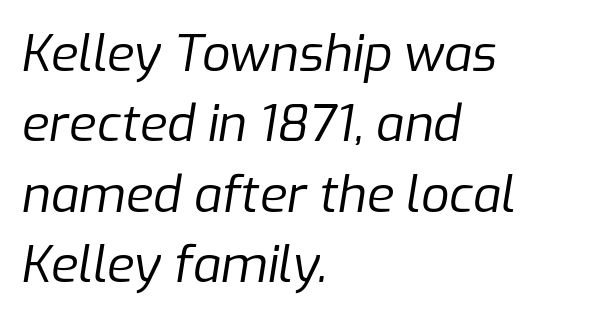
The passage shown is typed in a proportional face where columns would drift. Nobody drew a line under any word here. Ink coverage per letter is moderate at most. Spacing between characters is what you'd get straight out of the box.
